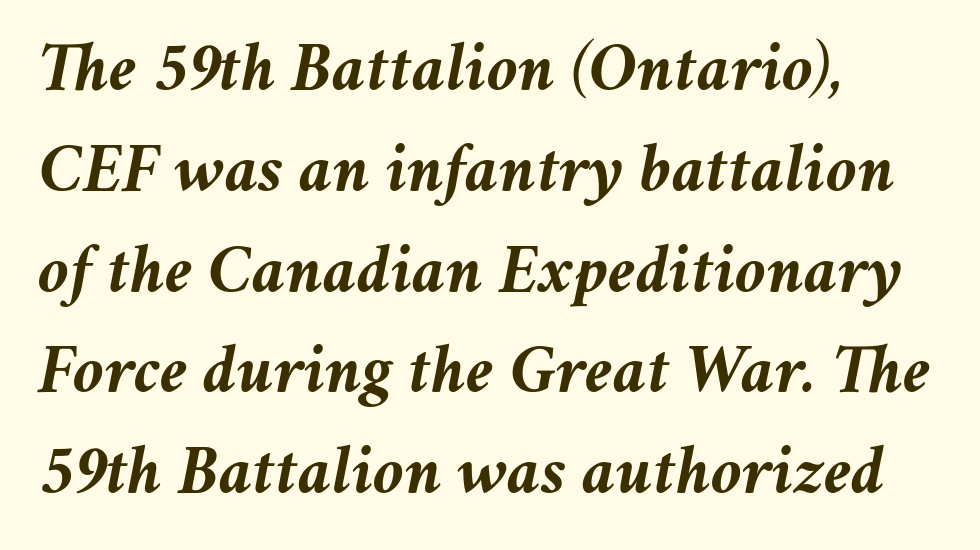
{"italic": "yes", "lean": "right", "slant_degrees": 11, "bold": "yes", "weight": "semibold", "width": "normal", "stroke_contrast": "medium", "x_height": "medium", "monospaced": "no", "underline": "no", "align": "left", "line_spacing": "normal", "line_spacing_ratio": 1.42, "letter_spacing": "normal", "letter_spacing_em": 0.0, "glyph_px": 71}
